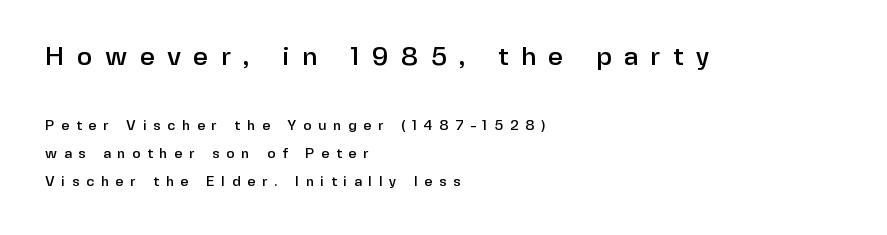
The image shows 26 px text type, upright; set left-aligned, loose line spacing (2.03x), unusually wide letter spacing (+0.48 em), not underlined; the first (top) block is 1.86x larger.
